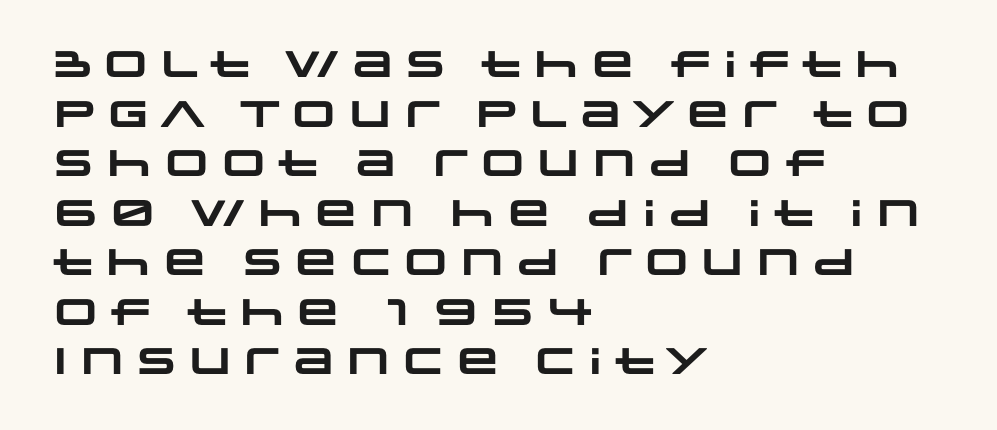
Each line starts at the same left margin while the right side varies. These words are printed bold, with thick strokes throughout. Compared with typical paragraphs, the rows here are spaced about the same. No feet cap the strokes, marking this as sans-serif type. Tracking here is standard; glyphs follow each other at the usual distance. Words float on clear page, feet unadorned.
